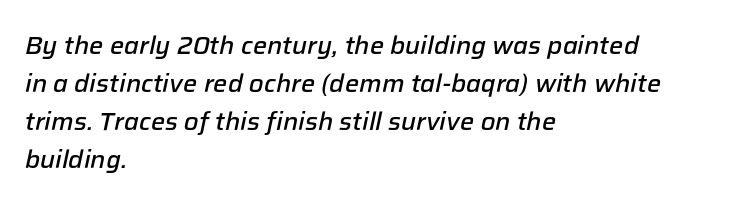
Observe the ordinary spacing: letters are neighbours, not strangers. On the weight axis this lands at semibold, roughly 600. This sample uses an oblique cut, with every glyph tilted off the vertical. The rag falls on the right side of this text block.
